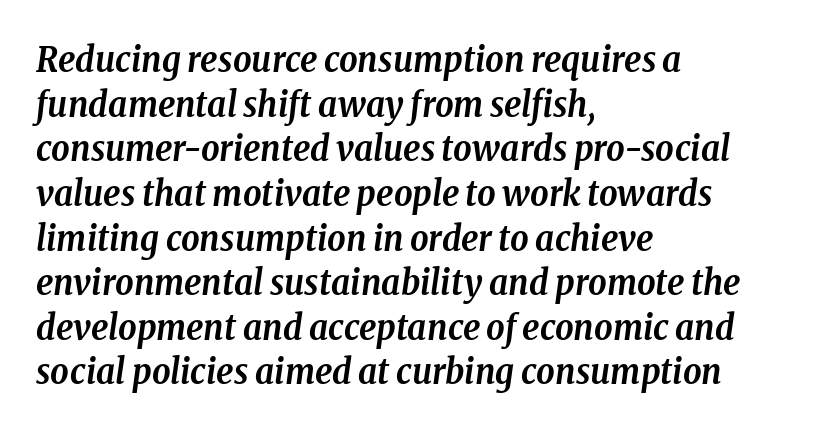
Glyph-to-glyph distance matches everyday printed text. Note: serifs present on the glyphs. The space directly below the letters is spotless. Set as a true bold cut, around the 700 mark. Posture: slanted. Spacing verdict: proportional, widths tailored to each character.
